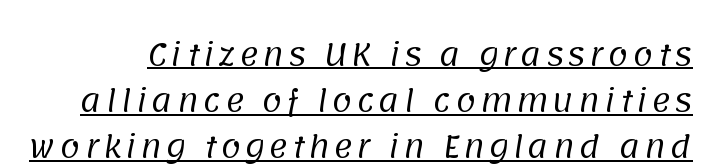
{"serif": "no", "bold": "no", "weight": "regular", "width": "normal", "stroke_contrast": "low", "x_height": "large", "monospaced": "no", "underline": "yes", "line_spacing": "normal", "line_spacing_ratio": 1.59, "glyph_px": 29}
